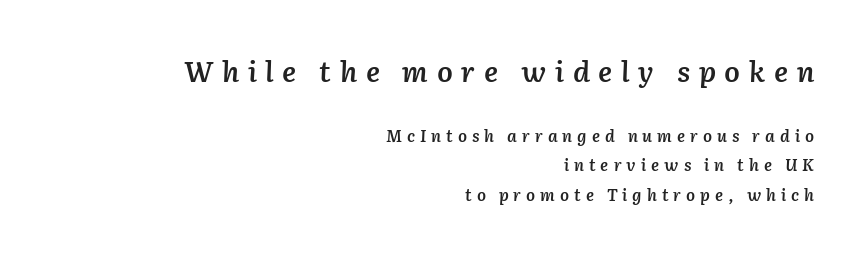
Q: Is the text bold? A: Semi-bold.
Q: Is the text italic (slanted)? A: Yes, it leans right by about 2 degrees.
Q: Is the text underlined? A: No.
Q: How is the paragraph aligned? A: Right-aligned.
Q: Is the spacing between letters normal or unusually wide? A: Unusually wide.
Q: Which block of text is set in a larger size, the first (top) or the second (bottom)? A: The first (top) one.
Q: Width (condensed, normal, or wide)? A: Normal.
Q: Stroke contrast? A: Low.
Q: x-height? A: Medium.
Q: Monospaced? A: No.
